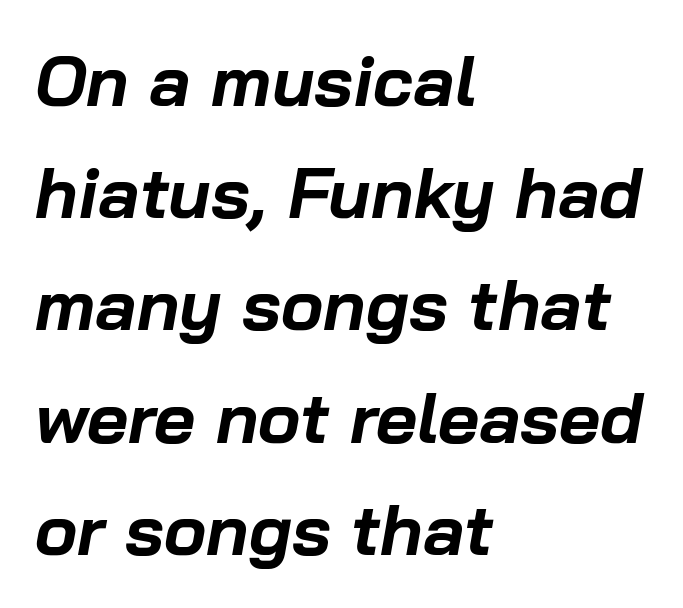
{"italic": "yes", "lean": "right", "slant_degrees": 10, "bold": "yes", "weight": "bold", "width": "normal", "stroke_contrast": "low", "x_height": "medium", "monospaced": "no", "underline": "no", "align": "left", "line_spacing": "normal", "line_spacing_ratio": 1.58, "letter_spacing": "normal", "letter_spacing_em": 0.0, "glyph_px": 71}
